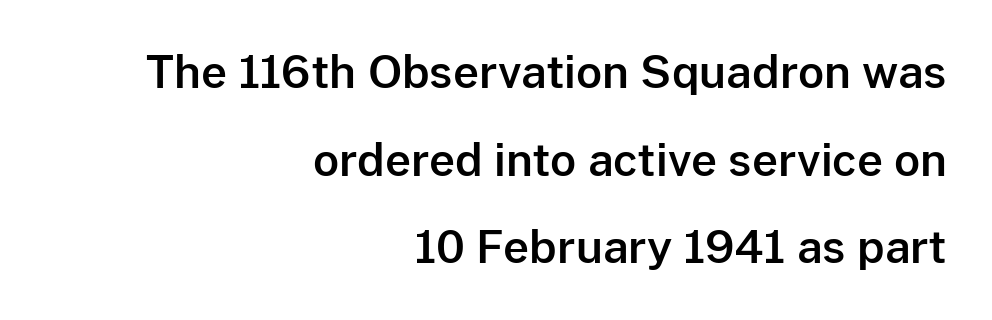
In terms of posture, this sample is upright. Has an underline been added? It has not. To sum up the face: it is a sans, with no serifs. The passage is arranged like a letterhead date or caption credit — flush right.
